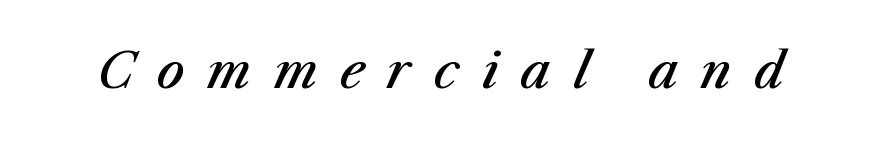
A bit beefed up — I'd call it semibold rather than bold. Inter-character spacing is expanded well beyond the font's built-in metrics. Type without underlining. The typography opts for an oblique posture over an upright one.
